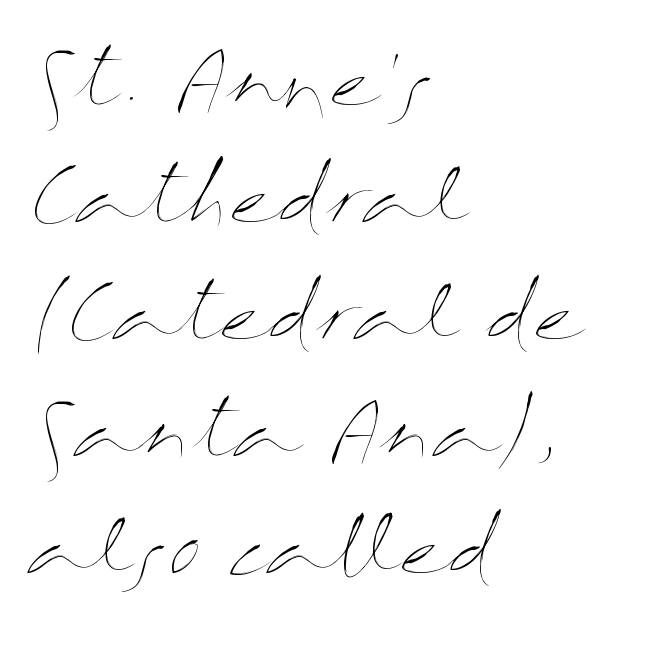
{"bold": "no", "weight": "thin", "width": "wide", "stroke_contrast": "medium", "x_height": "medium", "monospaced": "no", "underline": "no", "align": "left", "line_spacing": "normal", "line_spacing_ratio": 1.56, "letter_spacing": "normal", "letter_spacing_em": 0.0, "glyph_px": 75}
